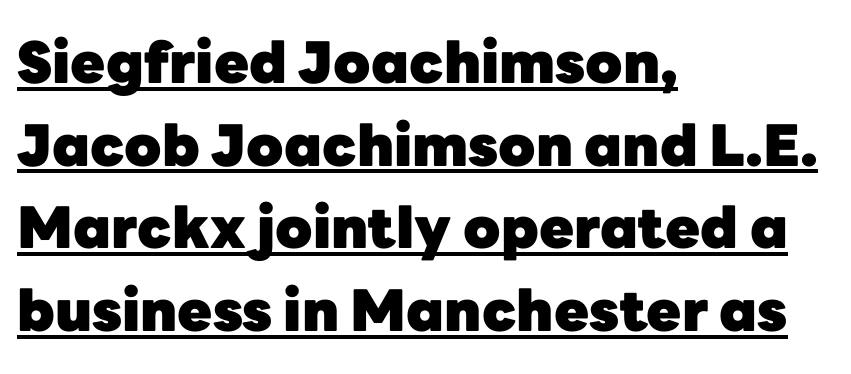
The typesetter has applied underlining to the passage shown. Font category for this specimen: sans-serif. What weight is shown? A full bold with thick strokes. The block of text has a typical density, with ordinary space between rows. Designer's note — italics off, roman on.
